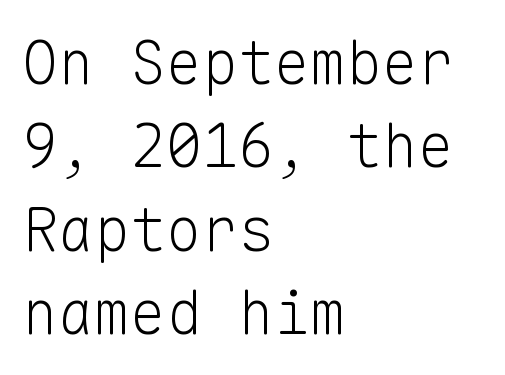
The image shows 60 px light sans-serif type, upright, monospaced; set left-aligned, normal line spacing (1.39x), normal letter spacing, not underlined; low stroke contrast and a medium x-height.
